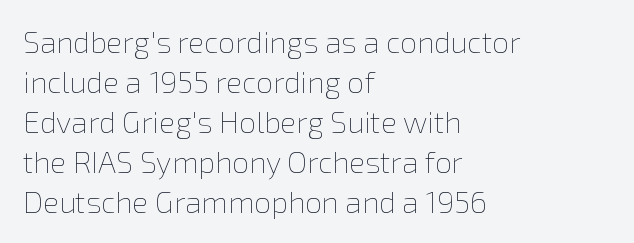
The image shows 30 px thin type, upright; set left-aligned, normal line spacing (1.33x), normal letter spacing, not underlined; low stroke contrast and a medium x-height.
